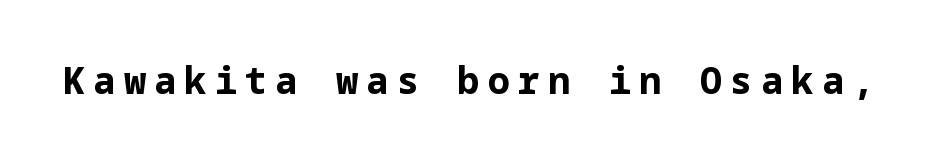
Its strokes are broad and dark, the hallmark of bold type. Note: no serifs on the glyphs. A clean baseline with only descenders dipping below it. The lettering stays uniformly vertical, giving the passage a roman look.
